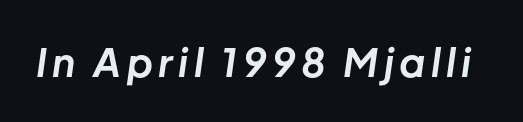
Q: Is the text bold? A: Yes.
Q: Is the text italic (slanted)? A: Yes, it leans right by about 8 degrees.
Q: Is the text underlined? A: No.
Q: Width (condensed, normal, or wide)? A: Normal.
Q: Stroke contrast? A: Low.
Q: x-height? A: Medium.
Q: Monospaced? A: No.
